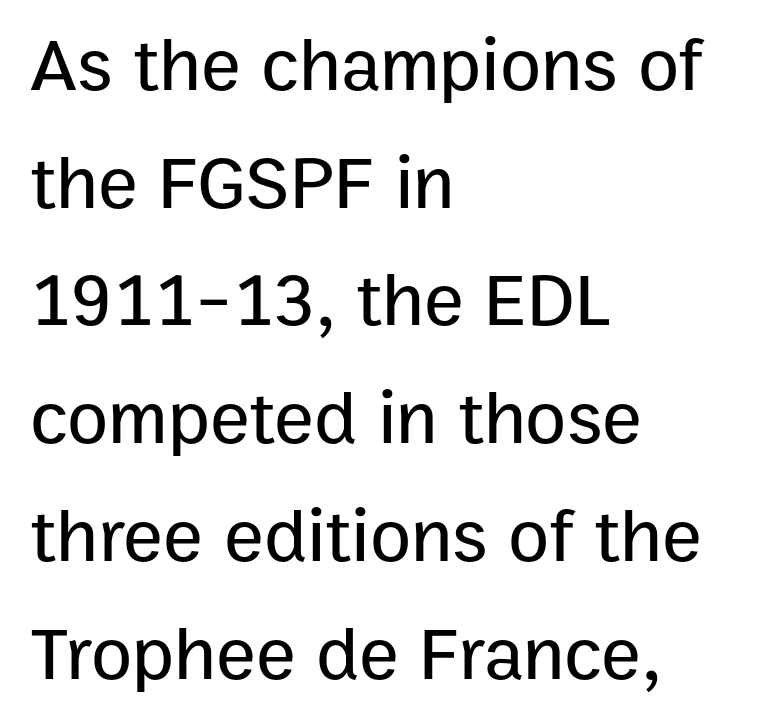
{"serif": "no", "italic": "no", "width": "normal", "stroke_contrast": "low", "x_height": "medium", "monospaced": "no", "underline": "no", "align": "left", "line_spacing": "normal", "line_spacing_ratio": 1.57, "letter_spacing": "normal", "letter_spacing_em": 0.0, "glyph_px": 75}
